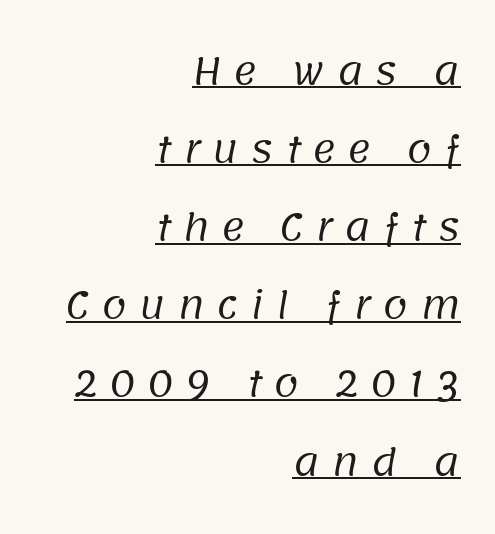
The image shows 36 px regular-weight sans-serif type; set right-aligned, loose line spacing (2.17x), unusually wide letter spacing (+0.33 em), underlined; low stroke contrast and a large x-height.
